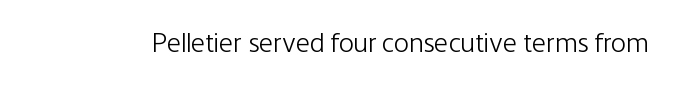
Note: no serifs on the glyphs. You can tell it's not italic because the verticals are truly vertical. On a weight scale, this lands at 450 or below. Rule under the text: the space is simply empty. Is this a fixed-width face? No — the glyphs have proportional, varying widths.
